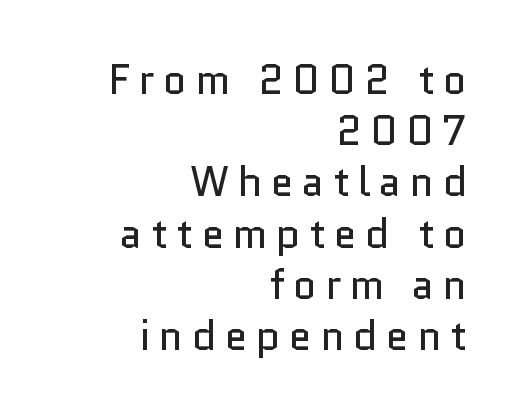
Q: Is the text bold? A: No.
Q: Is the text italic (slanted)? A: No, it is upright.
Q: Is the typeface a serif or a sans-serif typeface? A: Sans-serif.
Q: Is the text underlined? A: No.
Q: How is the paragraph aligned? A: Right-aligned.
Q: Is the spacing between letters normal or unusually wide? A: Unusually wide.
Q: Is the spacing between lines tight, normal or loose? A: Normal.
Q: Width (condensed, normal, or wide)? A: Normal.
Q: Stroke contrast? A: Low.
Q: x-height? A: Medium.
Q: Monospaced? A: No.
